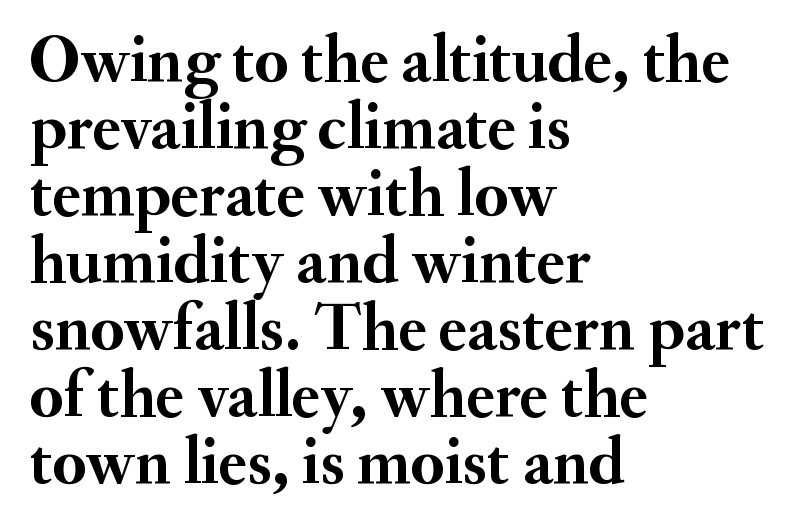
Quick note: interline space is minimal. To sum up the face: it has serifs. Words appear dense and cohesive because spacing is normal. The lettering stays uniformly vertical, giving the passage a roman look.
